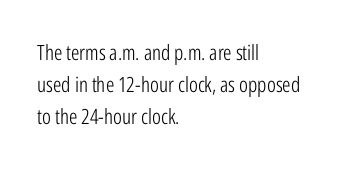
Is the block centered? No — it sits flush against the left margin. Honestly, the row spacing looks completely unremarkable. Check under the words: just untouched page. Ascenders rise straight up at ninety degrees. Nobody touched the tracking dial on this one.
